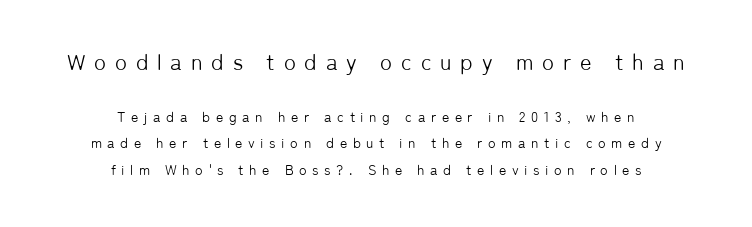
The image shows 22 px text type, upright; set centered, line spacing 1.88x, unusually wide letter spacing (+0.4 em), not underlined; the first (top) block is 1.57x larger.
